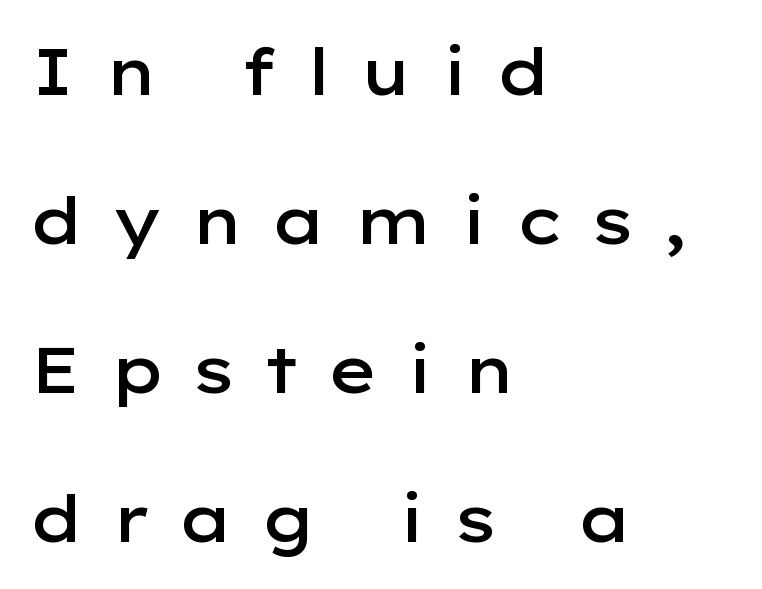
The letterforms stand isolated, each surrounded by extra space. The passage shown is not underscored anywhere. Looks like regular typesetting: each glyph gets only the width it needs. Horizontally, the lines are justified to the leading edge only.
